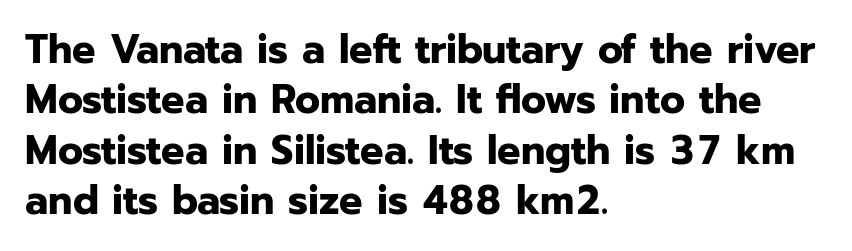
The image shows 41 px bold sans-serif type, upright; set left-aligned, line spacing 1.23x, normal letter spacing, not underlined; low stroke contrast and a medium x-height.
